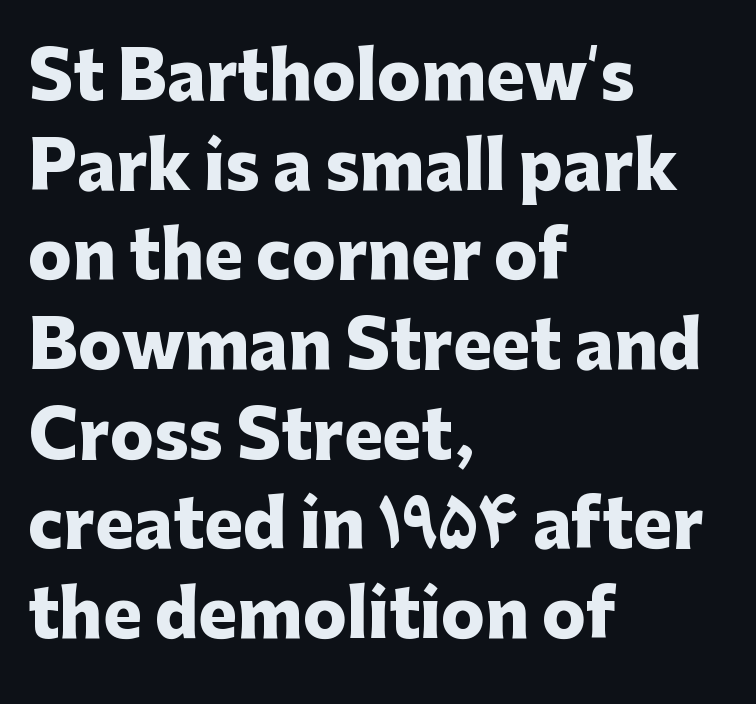
{"serif": "no", "italic": "no", "bold": "yes", "weight": "heavy", "width": "normal", "stroke_contrast": "low", "x_height": "medium", "monospaced": "no", "underline": "no", "align": "left", "line_spacing": "normal", "line_spacing_ratio": 1.38, "letter_spacing": "normal", "letter_spacing_em": 0.0, "glyph_px": 65}
